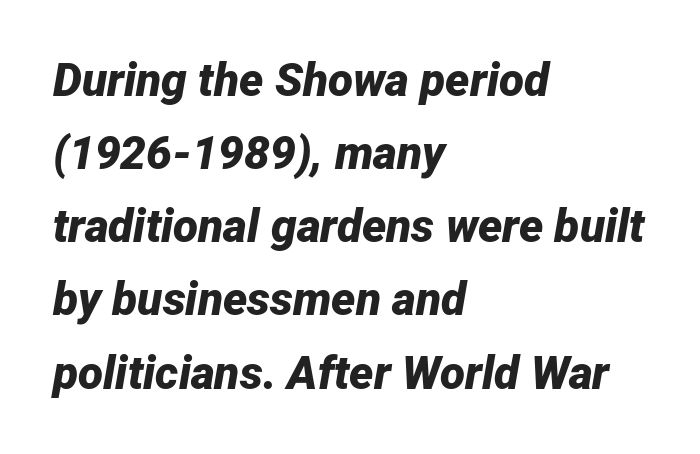
{"italic": "yes", "lean": "right", "slant_degrees": 12, "bold": "yes", "weight": "bold", "width": "normal", "stroke_contrast": "low", "x_height": "medium", "monospaced": "no", "underline": "no", "align": "left", "line_spacing": "normal", "line_spacing_ratio": 1.59, "letter_spacing": "normal", "letter_spacing_em": 0.0, "glyph_px": 46}
